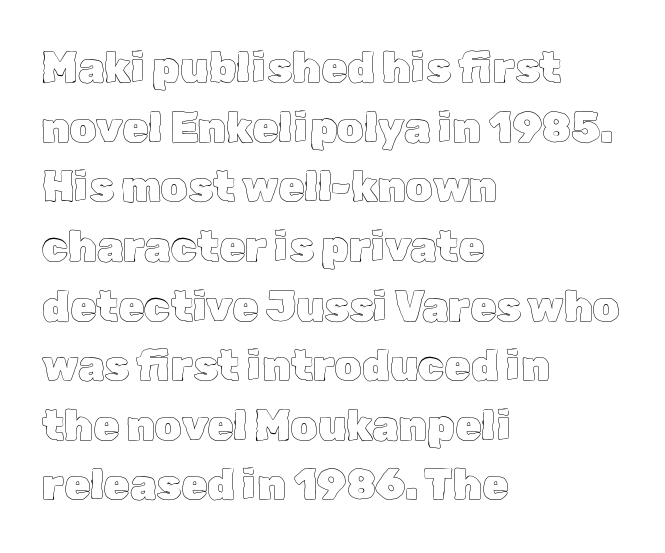
{"italic": "no", "width": "normal", "x_height": "medium", "monospaced": "no", "underline": "no", "align": "left", "line_spacing": "normal", "line_spacing_ratio": 1.42, "letter_spacing": "normal", "letter_spacing_em": 0.0, "glyph_px": 42}
